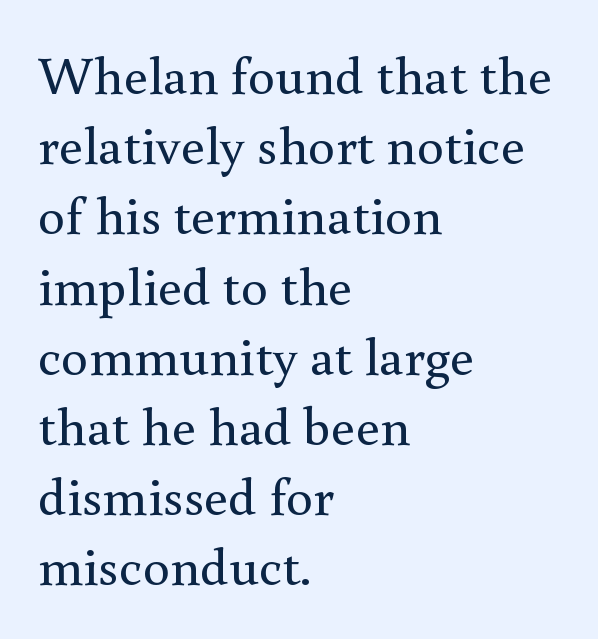
Q: Is the text bold? A: No.
Q: Is the text italic (slanted)? A: No, it is upright.
Q: Is the typeface a serif or a sans-serif typeface? A: Serif.
Q: Is the text underlined? A: No.
Q: How is the paragraph aligned? A: Left-aligned.
Q: Is the spacing between letters normal or unusually wide? A: Normal.
Q: Is the spacing between lines tight, normal or loose? A: Normal.
Q: Width (condensed, normal, or wide)? A: Normal.
Q: x-height? A: Small.
Q: Monospaced? A: No.
